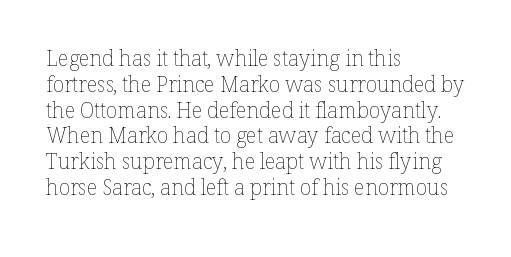
{"italic": "no", "bold": "no", "underline": "no", "align": "left", "line_spacing_ratio": 1.23, "letter_spacing": "normal", "letter_spacing_em": 0.0, "glyph_px": 21}
